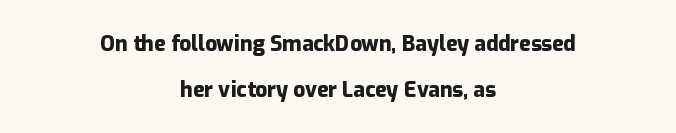
The image shows 21 px bold type, upright; set centered, loose line spacing (2.17x), normal letter spacing, not underlined.
